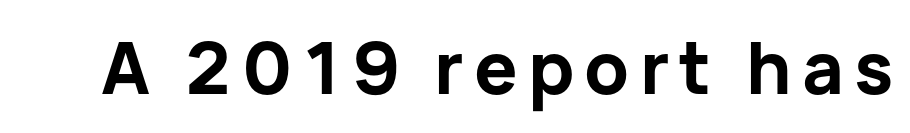
Each letter's strokes conclude bluntly, with no projecting serifs. Varying glyph widths throughout — classic text-font behaviour. As a designer I'd log this as weight 700, bold. This is the regular roman posture of the typeface. Decoration check: the copy has no underline.
